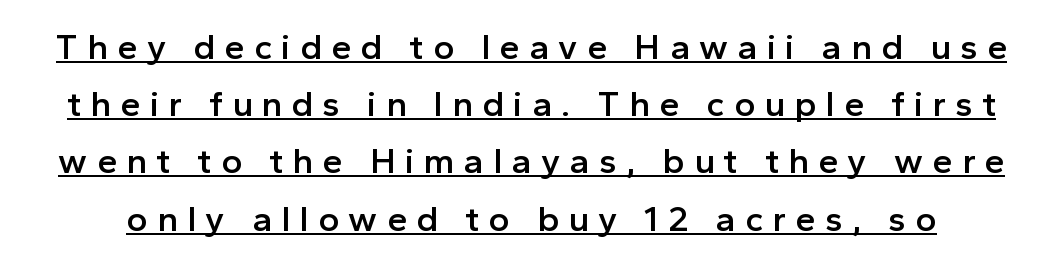
Q: Is the text bold? A: Semi-bold.
Q: Is the text italic (slanted)? A: No, it is upright.
Q: Is the typeface a serif or a sans-serif typeface? A: Sans-serif.
Q: Is the text underlined? A: Yes.
Q: Is the spacing between letters normal or unusually wide? A: Unusually wide.
Q: Is the spacing between lines tight, normal or loose? A: Normal.
Q: Width (condensed, normal, or wide)? A: Normal.
Q: x-height? A: Medium.
Q: Monospaced? A: No.
